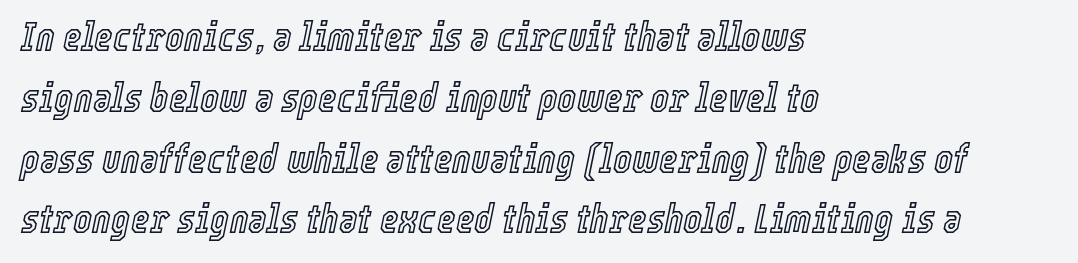
{"italic": "yes", "lean": "right", "slant_degrees": 12, "width": "condensed", "x_height": "medium", "monospaced": "no", "underline": "no", "align": "left", "line_spacing": "normal", "line_spacing_ratio": 1.52, "letter_spacing": "normal", "letter_spacing_em": 0.0, "glyph_px": 40}
